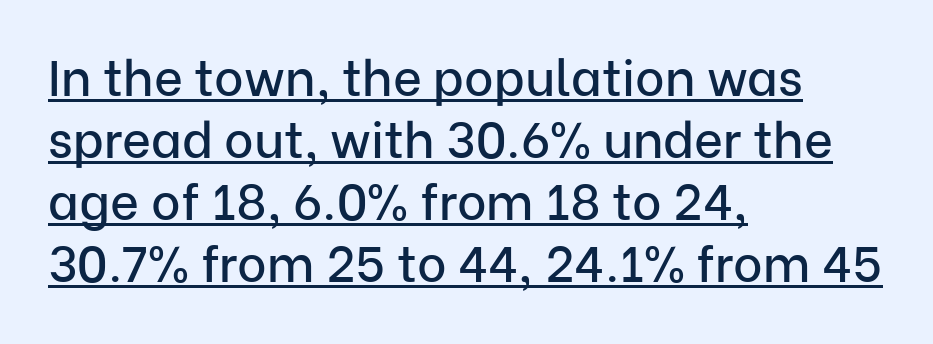
Q: Is the text italic (slanted)? A: No, it is upright.
Q: Is the typeface a serif or a sans-serif typeface? A: Sans-serif.
Q: Is the text underlined? A: Yes.
Q: How is the paragraph aligned? A: Left-aligned.
Q: Is the spacing between letters normal or unusually wide? A: Normal.
Q: Width (condensed, normal, or wide)? A: Normal.
Q: Stroke contrast? A: Low.
Q: x-height? A: Medium.
Q: Monospaced? A: No.
